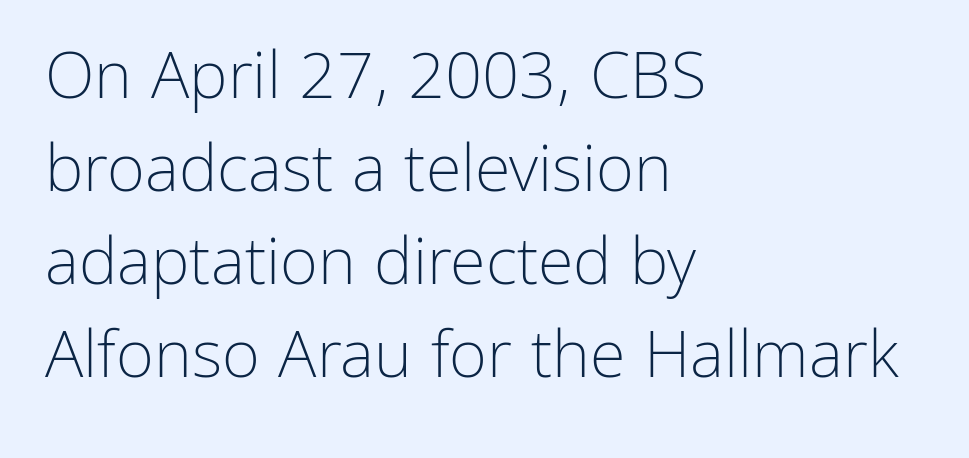
{"serif": "no", "italic": "no", "bold": "no", "weight": "light", "width": "normal", "stroke_contrast": "low", "x_height": "medium", "monospaced": "no", "underline": "no", "align": "left", "line_spacing": "normal", "line_spacing_ratio": 1.43, "letter_spacing": "normal", "letter_spacing_em": 0.0, "glyph_px": 65}
